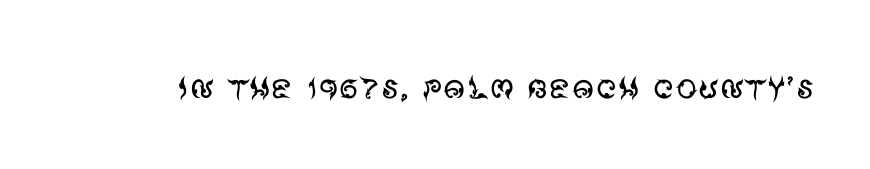
Q: Is the text bold? A: No.
Q: Is the text italic (slanted)? A: No, it is upright.
Q: Is the typeface a serif or a sans-serif typeface? A: Sans-serif.
Q: Is the text underlined? A: No.
Q: Is the spacing between letters normal or unusually wide? A: Normal.
Q: Width (condensed, normal, or wide)? A: Normal.
Q: Stroke contrast? A: Medium.
Q: x-height? A: Large.
Q: Monospaced? A: No.
